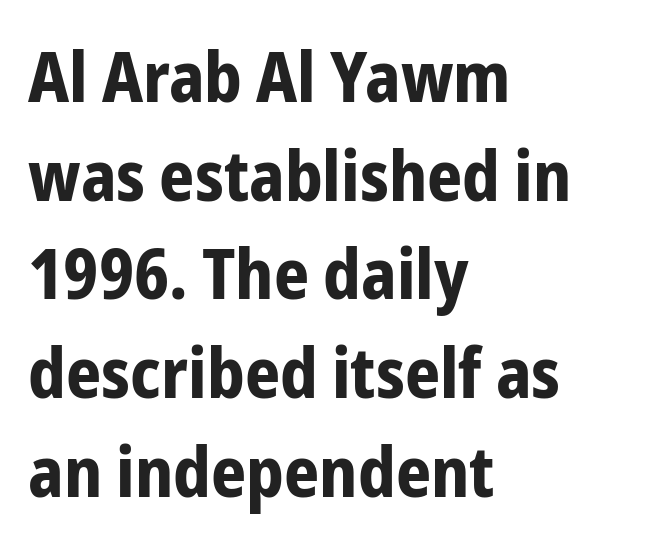
This sample uses an upright cut, with every glyph sitting square on the baseline. One glance says typical: line gaps are just what's usual. The rendering uses natural spacing where letterforms have individual widths. There is no visible air inserted between adjacent glyphs.
